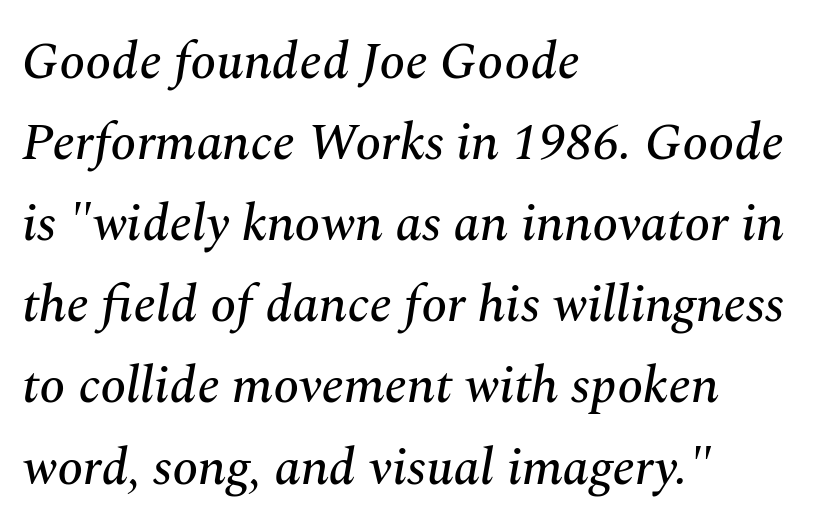
{"serif": "yes", "italic": "yes", "lean": "right", "slant_degrees": 10, "width": "normal", "stroke_contrast": "medium", "x_height": "medium", "monospaced": "no", "underline": "no", "align": "left", "line_spacing": "normal", "line_spacing_ratio": 1.56, "letter_spacing": "normal", "letter_spacing_em": 0.0, "glyph_px": 52}
